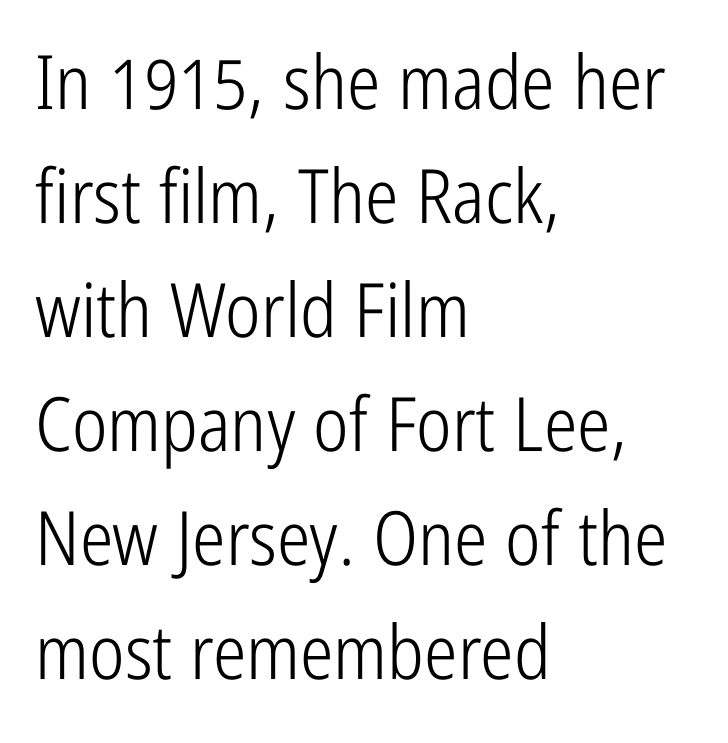
{"serif": "no", "italic": "no", "bold": "no", "weight": "light", "width": "condensed", "stroke_contrast": "low", "x_height": "medium", "monospaced": "no", "underline": "no", "align": "left", "line_spacing": "normal", "line_spacing_ratio": 1.52, "letter_spacing": "normal", "letter_spacing_em": 0.0, "glyph_px": 75}
